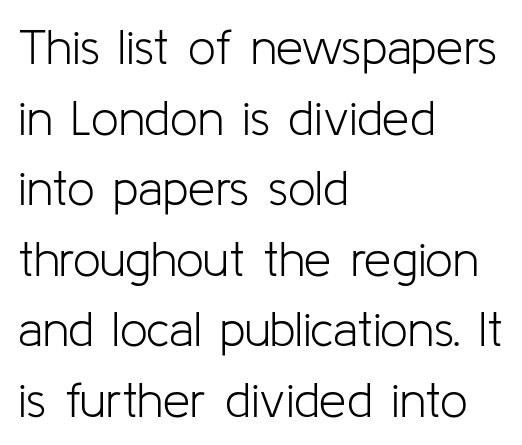
{"serif": "no", "italic": "no", "bold": "no", "weight": "light", "width": "normal", "stroke_contrast": "low", "x_height": "medium", "monospaced": "no", "underline": "no", "align": "left", "line_spacing": "normal", "line_spacing_ratio": 1.44, "letter_spacing": "normal", "letter_spacing_em": 0.0, "glyph_px": 49}
